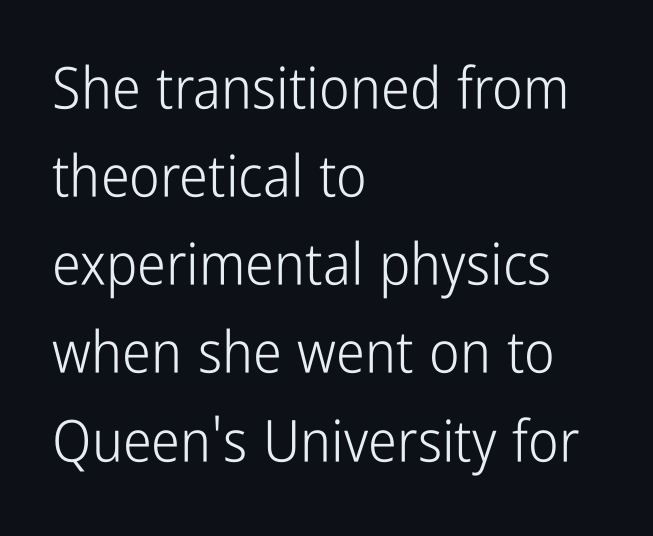
Q: Is the text bold? A: No.
Q: Is the text italic (slanted)? A: No, it is upright.
Q: Is the typeface a serif or a sans-serif typeface? A: Sans-serif.
Q: Is the text underlined? A: No.
Q: How is the paragraph aligned? A: Left-aligned.
Q: Is the spacing between letters normal or unusually wide? A: Normal.
Q: Is the spacing between lines tight, normal or loose? A: Normal.
Q: Width (condensed, normal, or wide)? A: Condensed.
Q: Stroke contrast? A: Low.
Q: x-height? A: Medium.
Q: Monospaced? A: No.
